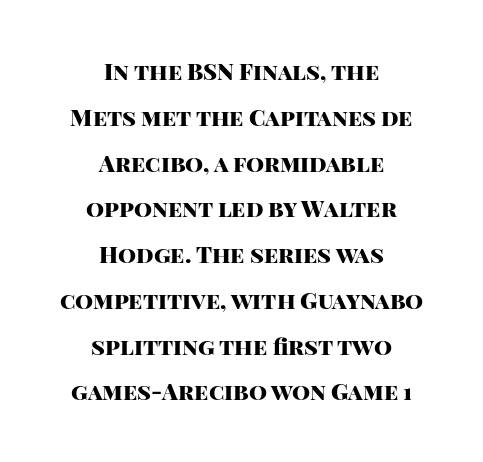
The image shows 23 px bold type, upright; set centered, loose line spacing (1.99x), normal letter spacing, not underlined.
